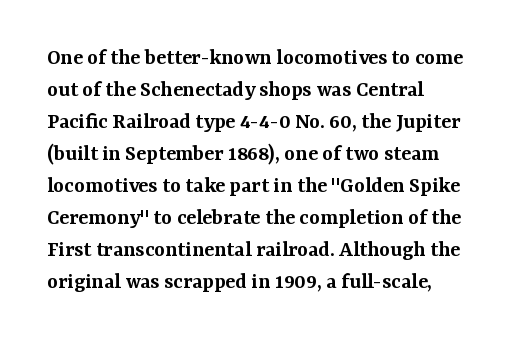
{"italic": "no", "bold": "semi", "underline": "no", "line_spacing": "normal", "line_spacing_ratio": 1.39, "letter_spacing": "normal", "letter_spacing_em": 0.0, "glyph_px": 23}
